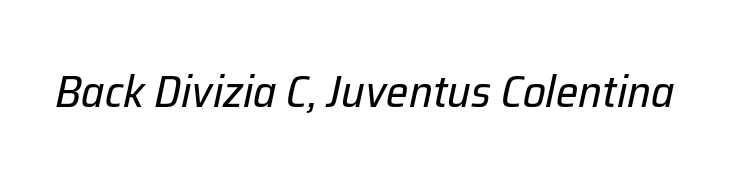
The passage shown is not underscored anywhere. You could not count columns in this text — the font is proportionally spaced. Slant detected: the letters are inclined. Vertical stems look standard width or narrower in stroke. Each word holds together tightly as a unit, with standard inter-letter gaps.
